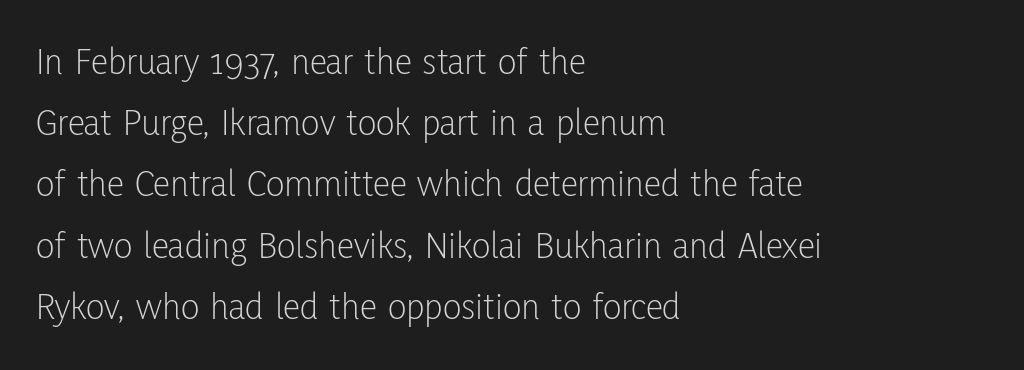
The font's upright variant was chosen for this text. Does extra space separate the letters? No, they use regular spacing. This sample is left-justified, so line endings fall wherever the words run out. No letter is thick-stroked: the sample isn't bold. This sample keeps an unexceptional amount of space between lines. Varying glyph widths throughout — classic text-font behaviour.
